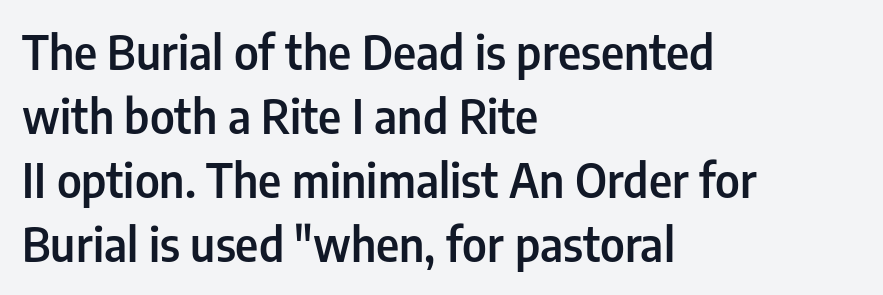
The image shows 46 px semibold, condensed sans-serif type, upright; set left-aligned, normal line spacing (1.39x), normal letter spacing, not underlined; low stroke contrast and a medium x-height.
